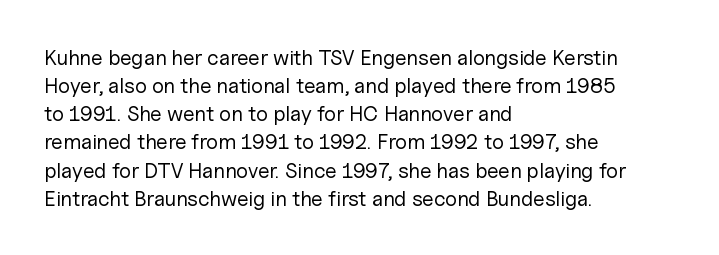
Q: Is the text bold? A: No.
Q: Is the text italic (slanted)? A: No, it is upright.
Q: Is the text underlined? A: No.
Q: How is the paragraph aligned? A: Left-aligned.
Q: Is the spacing between letters normal or unusually wide? A: Normal.
Q: Is the spacing between lines tight, normal or loose? A: Normal.
